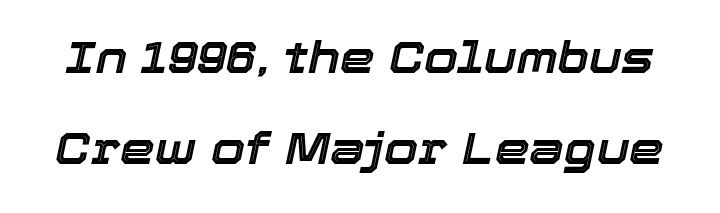
Q: Is the text italic (slanted)? A: Yes, it leans right by about 12 degrees.
Q: Is the text underlined? A: No.
Q: Is the spacing between letters normal or unusually wide? A: Normal.
Q: Is the spacing between lines tight, normal or loose? A: Loose.
Q: Width (condensed, normal, or wide)? A: Normal.
Q: x-height? A: Medium.
Q: Monospaced? A: No.
